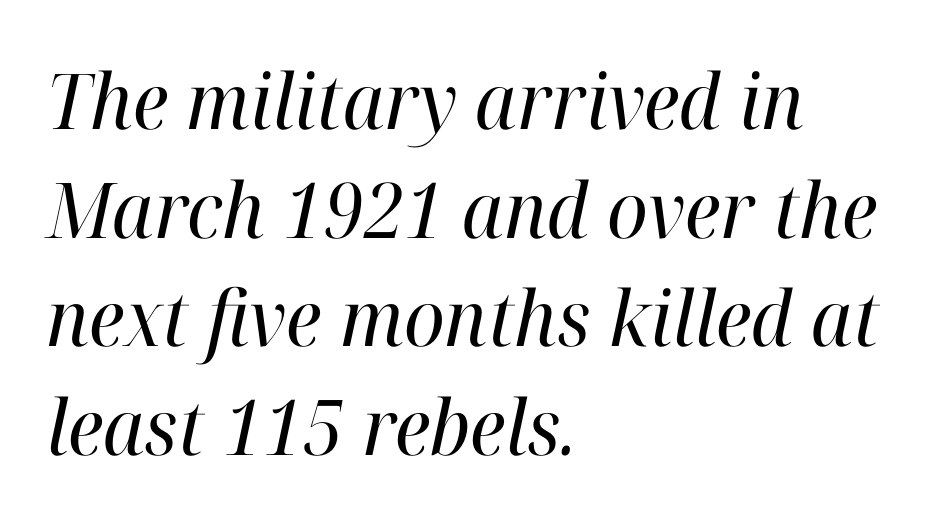
The image shows 77 px regular-weight serif type, italic (leaning right); set left-aligned, normal line spacing (1.41x), normal letter spacing, not underlined; high stroke contrast and a medium x-height.
